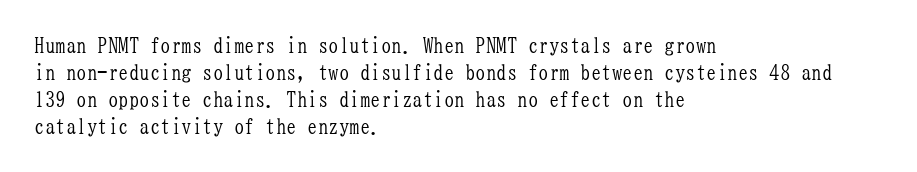
{"italic": "no", "bold": "no", "underline": "no", "align": "left", "line_spacing": "normal", "line_spacing_ratio": 1.29, "letter_spacing": "normal", "letter_spacing_em": 0.0, "glyph_px": 21}
